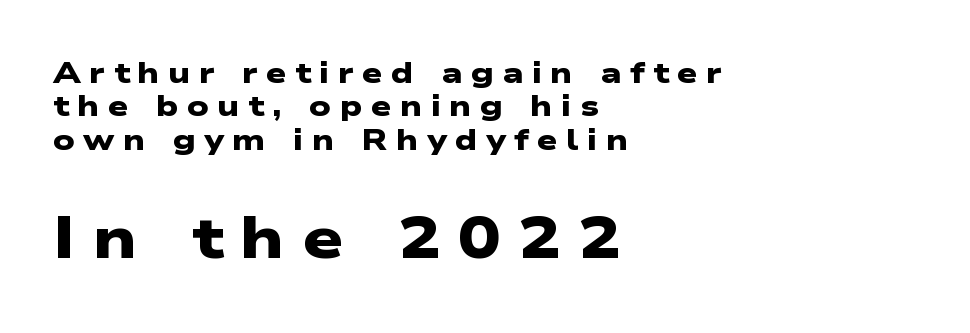
The image shows 58 px heavy, wide sans-serif type; set left-aligned, tight line spacing (1.15x), unusually wide letter spacing (+0.29 em), not underlined; the second (bottom) block is 2.0x larger; low stroke contrast and a medium x-height.
